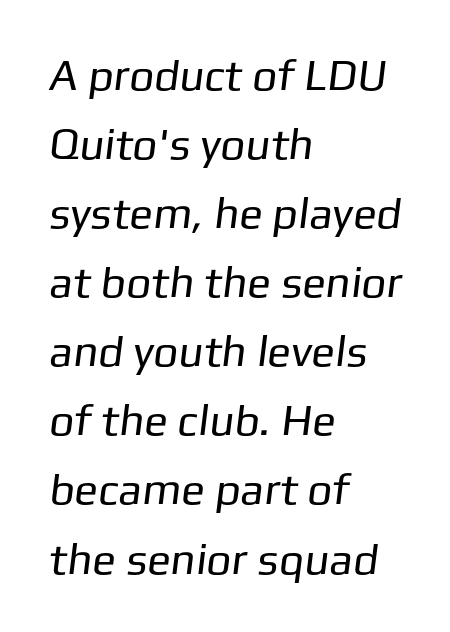
{"serif": "no", "bold": "no", "weight": "regular", "width": "normal", "stroke_contrast": "low", "x_height": "medium", "monospaced": "no", "underline": "no", "align": "left", "line_spacing": "normal", "line_spacing_ratio": 1.57, "letter_spacing": "normal", "letter_spacing_em": 0.0, "glyph_px": 44}
